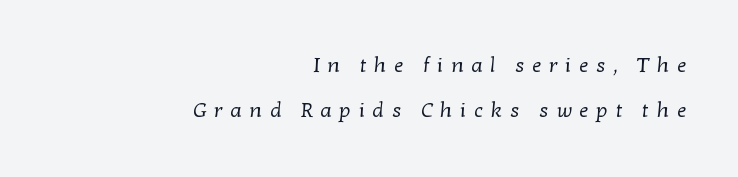
The strip under each line holds only bare page. Every row of glyphs terminates at an identical x-position on the right. Weight: not bold — regular or lighter. Does the leading feel generous? Absolutely, it's lavish. Spacing between characters has been opened up far beyond the box default.
